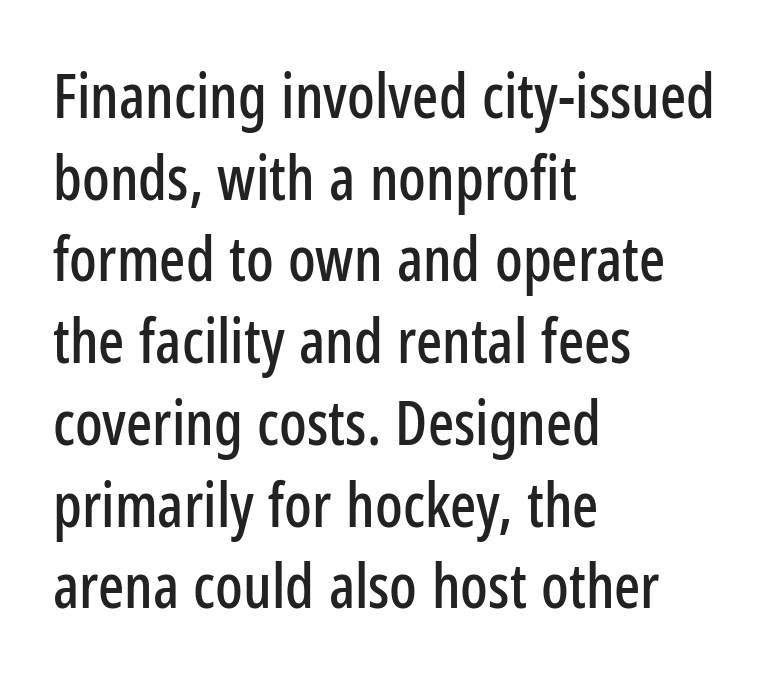
The image shows 61 px condensed sans-serif type, upright; set left-aligned, normal line spacing (1.34x), normal letter spacing, not underlined; low stroke contrast and a medium x-height.
